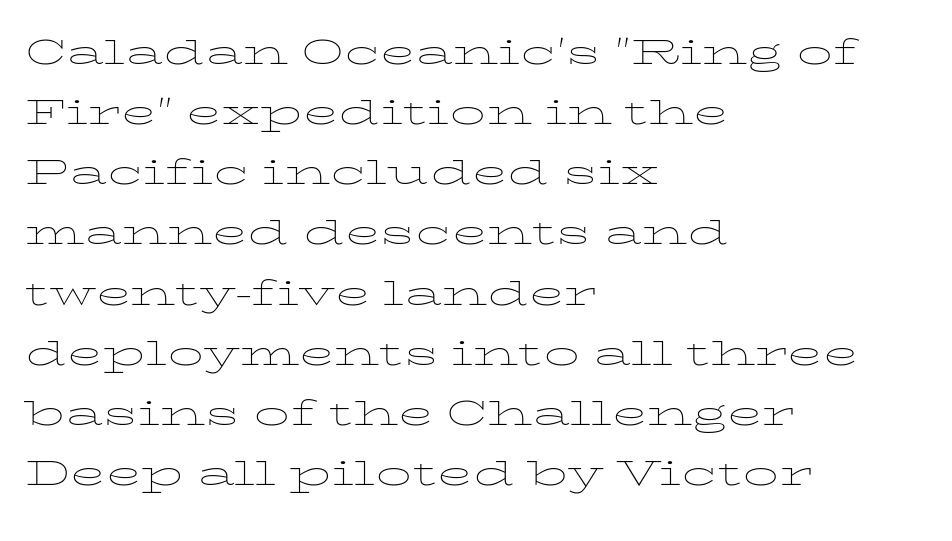
{"italic": "no", "bold": "no", "weight": "thin", "width": "wide", "stroke_contrast": "low", "x_height": "medium", "monospaced": "no", "underline": "no", "align": "left", "line_spacing": "normal", "line_spacing_ratio": 1.28, "letter_spacing": "normal", "letter_spacing_em": 0.0, "glyph_px": 47}
